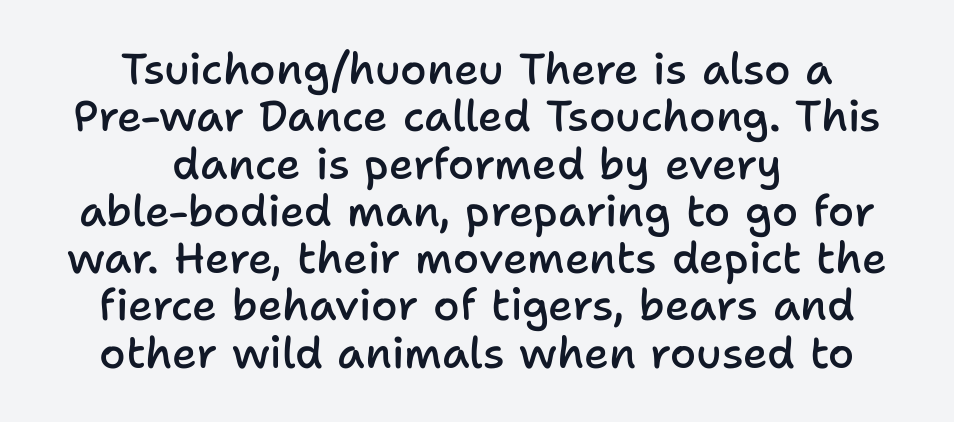
In terms of letterform style, serifs are entirely absent. The lines are packed closely together with very little leading. These lines are rendered in a variable-pitch font. The words here are not underlined. Italic? Not at all — the glyphs are vertical.
